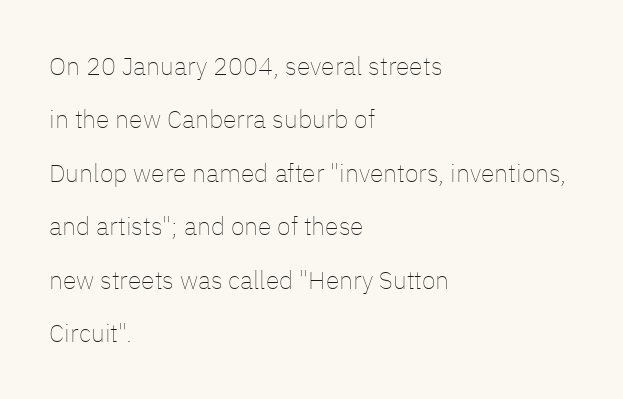
{"italic": "no", "bold": "no", "underline": "no", "align": "left", "line_spacing": "loose", "line_spacing_ratio": 2.14, "letter_spacing": "normal", "letter_spacing_em": 0.0, "glyph_px": 25}
